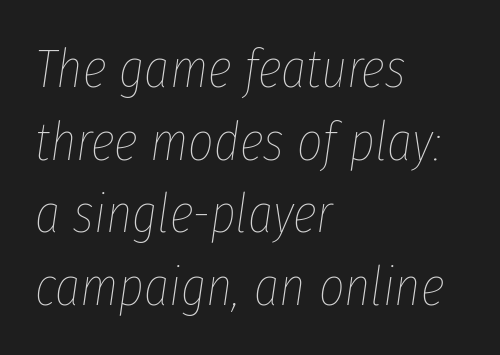
No chunkiness to these letters — they're not bold. A typesetter would call this proportional, since set widths differ per character. Has an underline been added? It has not. Letter spacing: default. Observe the lean: these are italic letterforms. Compared with a centered layout, this one pins lines to the left instead.
